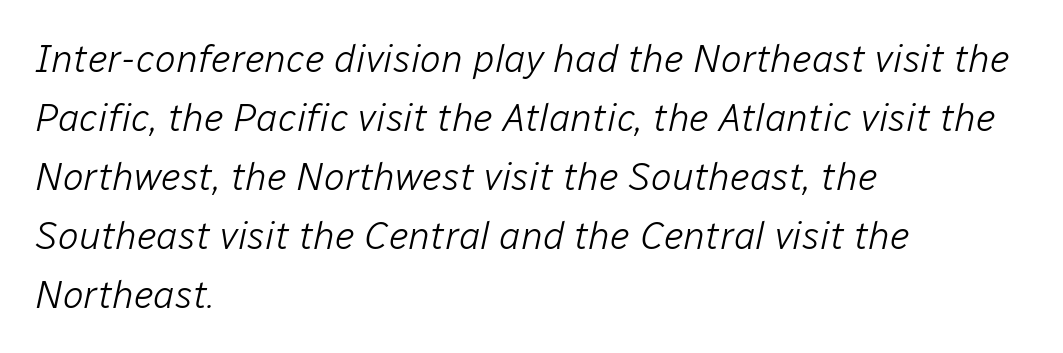
The image shows 39 px light type, italic (leaning right); set left-aligned, normal line spacing (1.51x), normal letter spacing, not underlined; low stroke contrast and a medium x-height.
